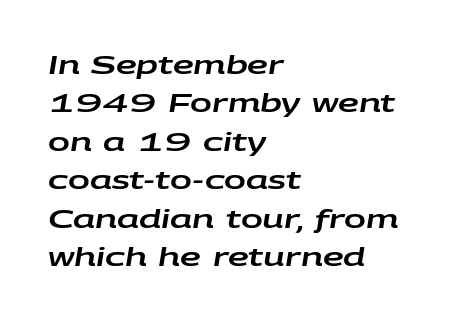
{"italic": "yes", "lean": "right", "slant_degrees": 9, "underline": "no", "align": "left", "line_spacing": "normal", "line_spacing_ratio": 1.48, "letter_spacing": "normal", "letter_spacing_em": 0.0, "glyph_px": 26}
